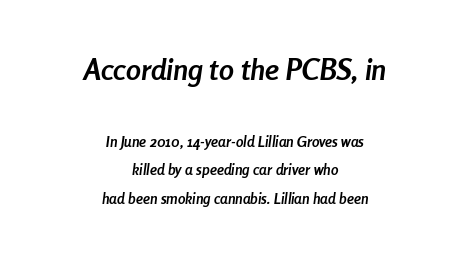
{"italic": "yes", "lean": "right", "slant_degrees": 8, "bold": "yes", "weight": "semibold", "width": "condensed", "stroke_contrast": "low", "x_height": "medium", "monospaced": "no", "underline": "no", "align": "center", "line_spacing": "loose", "line_spacing_ratio": 1.92, "letter_spacing": "normal", "letter_spacing_em": 0.0, "larger_block": "first", "size_ratio": 2.0, "glyph_px": 30}
